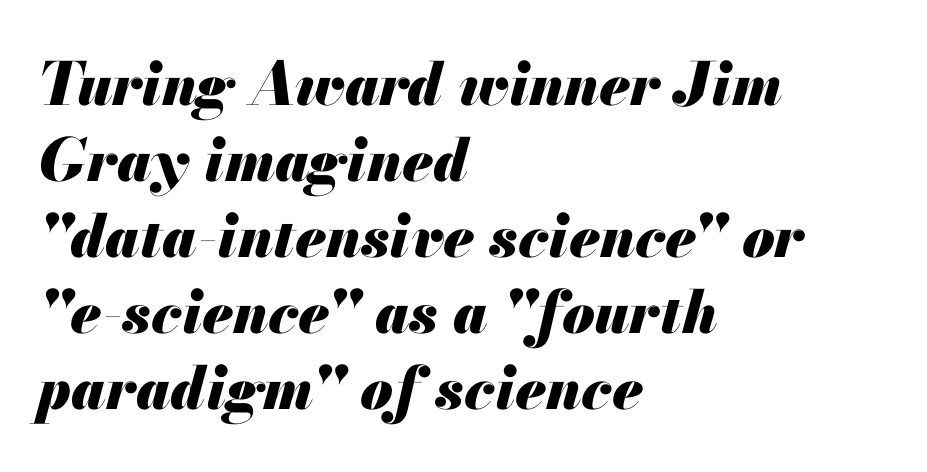
Q: Is the text bold? A: Yes.
Q: Is the text italic (slanted)? A: Yes, it leans right by about 13 degrees.
Q: Is the text underlined? A: No.
Q: How is the paragraph aligned? A: Left-aligned.
Q: Is the spacing between letters normal or unusually wide? A: Normal.
Q: Is the spacing between lines tight, normal or loose? A: Normal.
Q: Width (condensed, normal, or wide)? A: Normal.
Q: Stroke contrast? A: Medium.
Q: x-height? A: Small.
Q: Monospaced? A: No.
